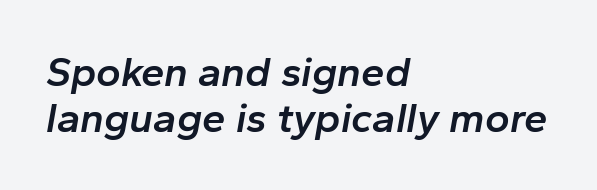
Q: Is the text bold? A: Semi-bold.
Q: Is the text italic (slanted)? A: Yes, it leans right by about 10 degrees.
Q: Is the text underlined? A: No.
Q: How is the paragraph aligned? A: Left-aligned.
Q: Is the spacing between letters normal or unusually wide? A: Normal.
Q: Is the spacing between lines tight, normal or loose? A: Tight.
Q: Width (condensed, normal, or wide)? A: Normal.
Q: Stroke contrast? A: Low.
Q: x-height? A: Medium.
Q: Monospaced? A: No.
